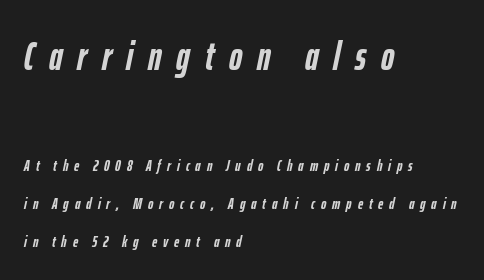
Q: Is the text bold? A: Yes.
Q: Is the text italic (slanted)? A: Yes, it leans right by about 12 degrees.
Q: Is the text underlined? A: No.
Q: How is the paragraph aligned? A: Left-aligned.
Q: Is the spacing between letters normal or unusually wide? A: Unusually wide.
Q: Is the spacing between lines tight, normal or loose? A: Loose.
Q: Which block of text is set in a larger size, the first (top) or the second (bottom)? A: The first (top) one.
Q: Width (condensed, normal, or wide)? A: Condensed.
Q: Stroke contrast? A: Low.
Q: x-height? A: Medium.
Q: Monospaced? A: No.
